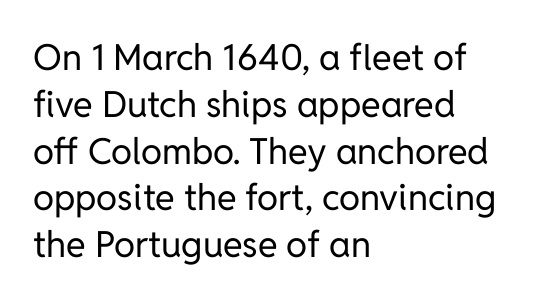
The image shows 36 px regular-weight sans-serif type, upright; set left-aligned, normal line spacing (1.3x), normal letter spacing, not underlined; low stroke contrast and a medium x-height.
